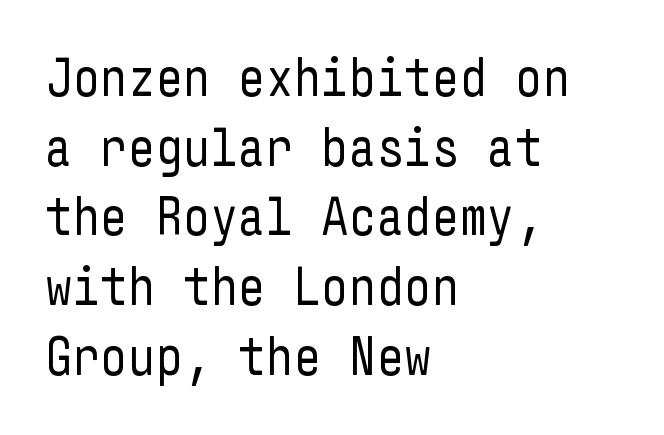
Q: Is the text bold? A: No.
Q: Is the text italic (slanted)? A: No, it is upright.
Q: Is the typeface a serif or a sans-serif typeface? A: Sans-serif.
Q: Is the text underlined? A: No.
Q: How is the paragraph aligned? A: Left-aligned.
Q: Is the spacing between letters normal or unusually wide? A: Normal.
Q: Is the spacing between lines tight, normal or loose? A: Normal.
Q: Width (condensed, normal, or wide)? A: Condensed.
Q: Stroke contrast? A: Low.
Q: x-height? A: Medium.
